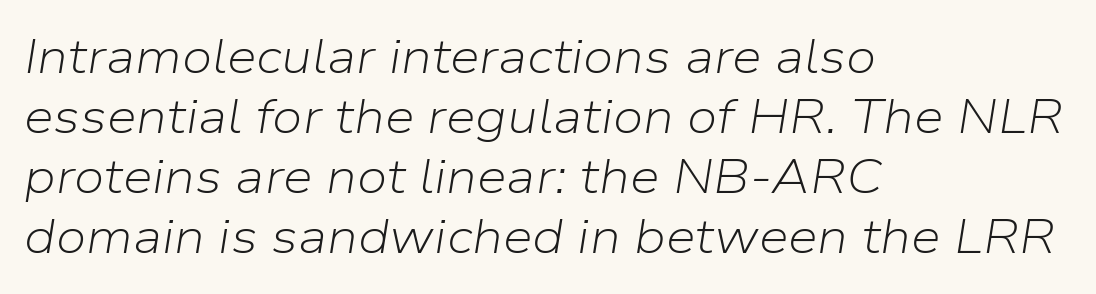
The image shows 48 px light type, italic (leaning right); set left-aligned, normal line spacing (1.25x), normal letter spacing, not underlined; low stroke contrast and a medium x-height.
